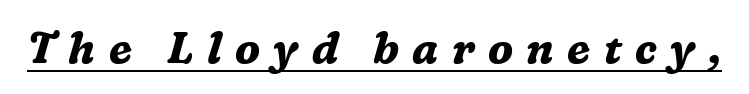
Type style note: has serifs. Typographic density is high because the face is bold. The letters are spread apart with noticeably loose tracking. In designer terms, the underline attribute is active on this setting.
